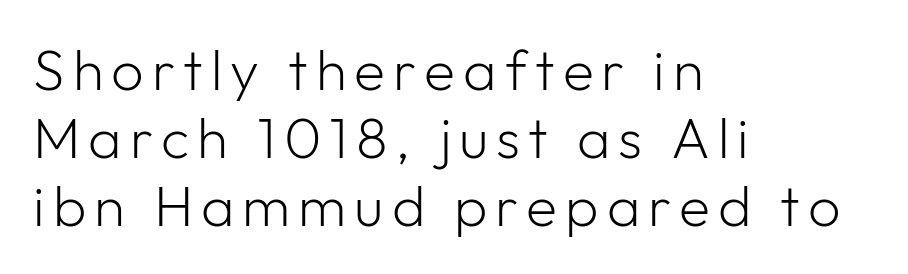
The image shows 57 px light sans-serif type, upright; set left-aligned, line spacing 1.19x, not underlined; low stroke contrast and a medium x-height.
